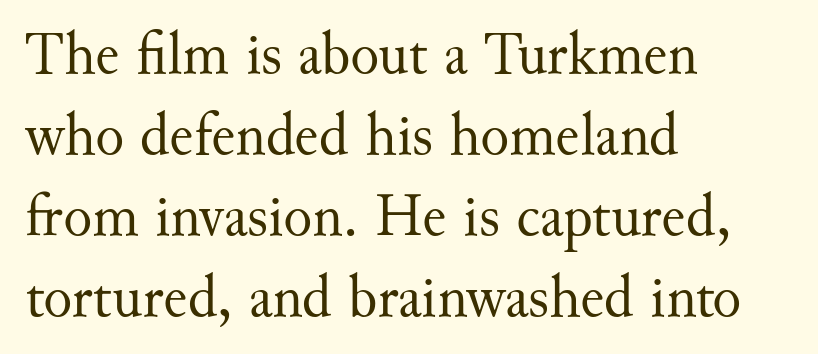
The image shows 60 px regular-weight serif type, upright; set left-aligned, normal line spacing (1.35x), normal letter spacing, not underlined; medium stroke contrast and a small x-height.
